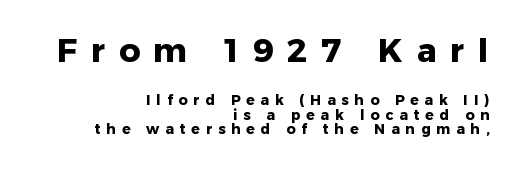
The image shows 33 px heavy sans-serif type, upright; set right-aligned, tight line spacing (1.05x), unusually wide letter spacing (+0.42 em), not underlined; the first (top) block is 2.36x larger; low stroke contrast and a medium x-height.
